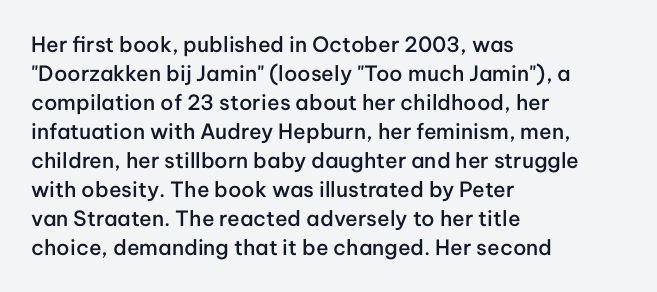
These lines keep a tight, regular rhythm from letter to letter. If you drew a ruler down the left edge, every line would touch it. Compared with an ordinary text face, these strokes are moderately heavier — a semibold. Whoever set this chose a conventional vertical rhythm. The glyphs are unaccompanied by any horizontal stroke below them.
